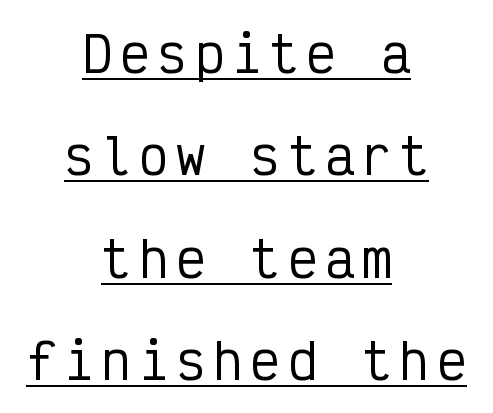
Q: Is the text italic (slanted)? A: No, it is upright.
Q: Is the typeface a serif or a sans-serif typeface? A: Sans-serif.
Q: Is the text underlined? A: Yes.
Q: How is the paragraph aligned? A: Centered.
Q: Is the spacing between lines tight, normal or loose? A: Loose.
Q: Width (condensed, normal, or wide)? A: Condensed.
Q: Stroke contrast? A: Low.
Q: x-height? A: Medium.
Q: Monospaced? A: Yes.
